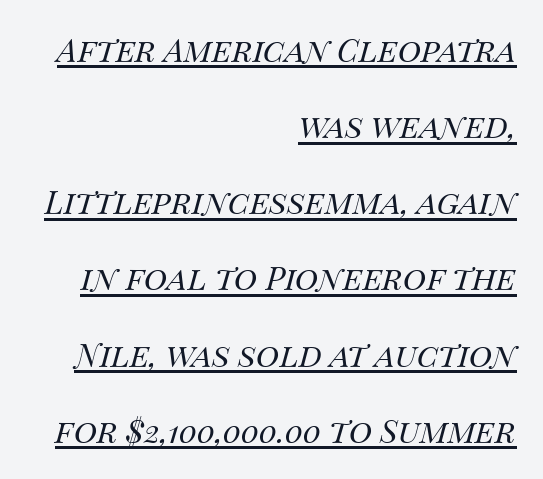
{"italic": "yes", "lean": "right", "slant_degrees": 14, "bold": "no", "weight": "regular", "width": "normal", "stroke_contrast": "medium", "x_height": "large", "monospaced": "no", "underline": "yes", "align": "right", "line_spacing": "loose", "line_spacing_ratio": 2.38, "letter_spacing": "normal", "letter_spacing_em": 0.0, "glyph_px": 32}
